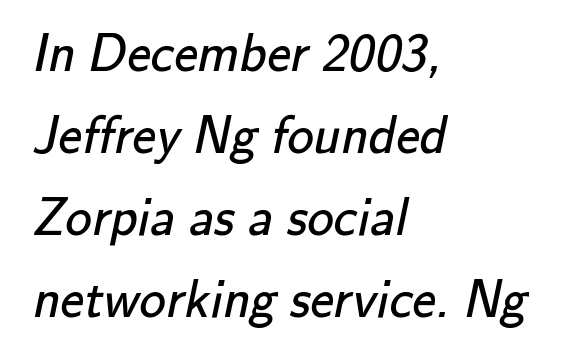
{"serif": "no", "bold": "no", "weight": "regular", "width": "normal", "stroke_contrast": "low", "x_height": "small", "monospaced": "no", "underline": "no", "align": "left", "line_spacing": "normal", "line_spacing_ratio": 1.55, "letter_spacing": "normal", "letter_spacing_em": 0.0, "glyph_px": 53}
